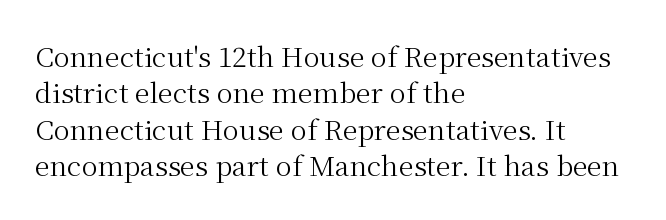
Q: Is the text bold? A: No.
Q: Is the text italic (slanted)? A: No, it is upright.
Q: Is the text underlined? A: No.
Q: How is the paragraph aligned? A: Left-aligned.
Q: Is the spacing between letters normal or unusually wide? A: Normal.
Q: Is the spacing between lines tight, normal or loose? A: Normal.
